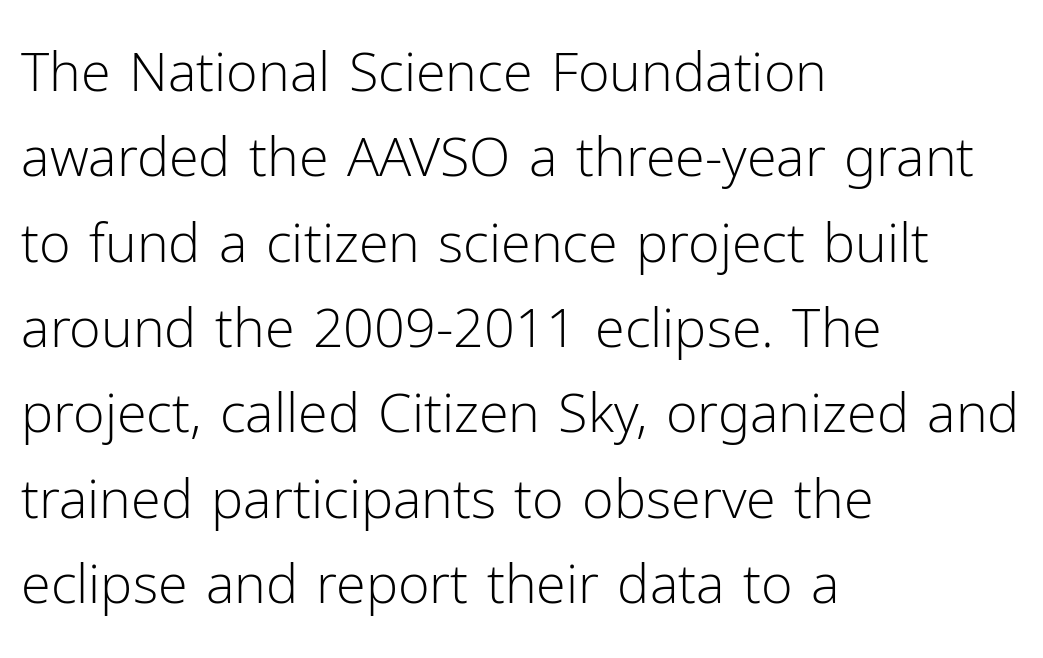
Q: Is the text bold? A: No.
Q: Is the text italic (slanted)? A: No, it is upright.
Q: Is the typeface a serif or a sans-serif typeface? A: Sans-serif.
Q: Is the text underlined? A: No.
Q: How is the paragraph aligned? A: Left-aligned.
Q: Is the spacing between letters normal or unusually wide? A: Normal.
Q: Is the spacing between lines tight, normal or loose? A: Normal.
Q: Width (condensed, normal, or wide)? A: Normal.
Q: Stroke contrast? A: Low.
Q: x-height? A: Medium.
Q: Monospaced? A: No.
